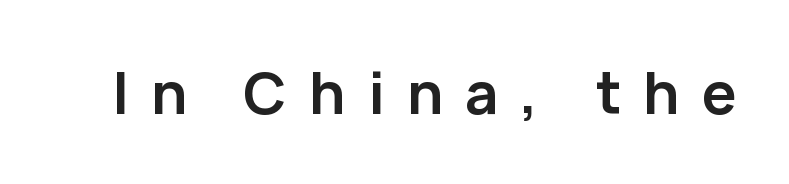
Q: Is the text bold? A: Yes.
Q: Is the text italic (slanted)? A: No, it is upright.
Q: Is the typeface a serif or a sans-serif typeface? A: Sans-serif.
Q: Is the text underlined? A: No.
Q: Is the spacing between letters normal or unusually wide? A: Unusually wide.
Q: Width (condensed, normal, or wide)? A: Normal.
Q: Stroke contrast? A: Low.
Q: x-height? A: Medium.
Q: Monospaced? A: No.
